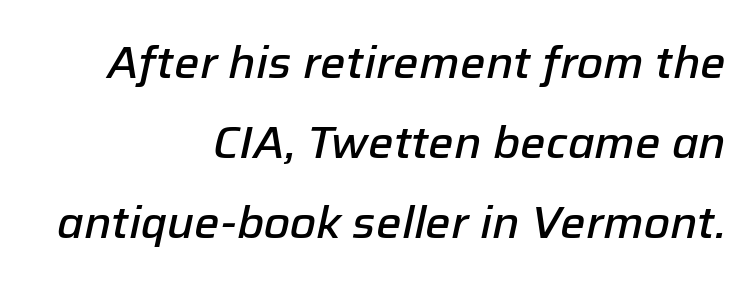
The image shows 45 px semibold type, italic (leaning right); set right-aligned, line spacing 1.78x, normal letter spacing, not underlined; low stroke contrast and a medium x-height.
